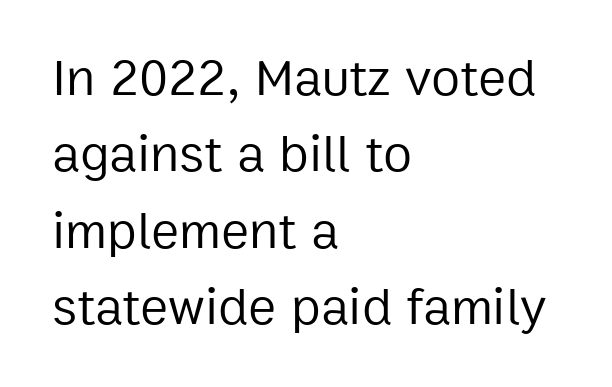
Q: Is the text bold? A: No.
Q: Is the text italic (slanted)? A: No, it is upright.
Q: Is the typeface a serif or a sans-serif typeface? A: Sans-serif.
Q: Is the text underlined? A: No.
Q: How is the paragraph aligned? A: Left-aligned.
Q: Is the spacing between letters normal or unusually wide? A: Normal.
Q: Is the spacing between lines tight, normal or loose? A: Normal.
Q: Width (condensed, normal, or wide)? A: Normal.
Q: Stroke contrast? A: Low.
Q: x-height? A: Medium.
Q: Monospaced? A: No.
